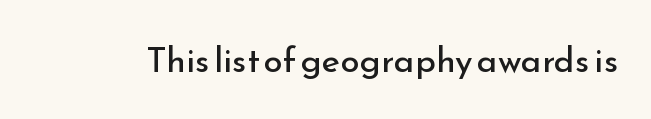
Unmarked baselines from the first word to the last. The passage shown is typed in a proportional face where columns would drift. The letters stand straight up with perfectly vertical stems. The characters display no serif detailing; their extremities are plain.
